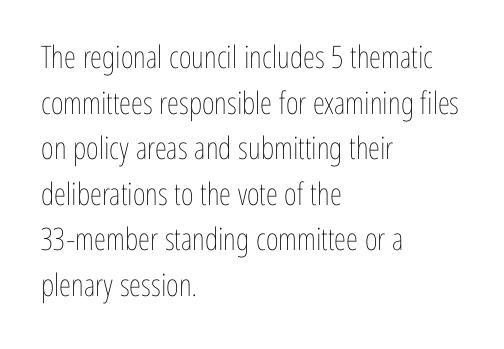
{"italic": "no", "bold": "no", "weight": "thin", "width": "condensed", "stroke_contrast": "low", "x_height": "medium", "monospaced": "no", "underline": "no", "align": "left", "line_spacing": "normal", "line_spacing_ratio": 1.47, "letter_spacing": "normal", "letter_spacing_em": 0.0, "glyph_px": 31}
